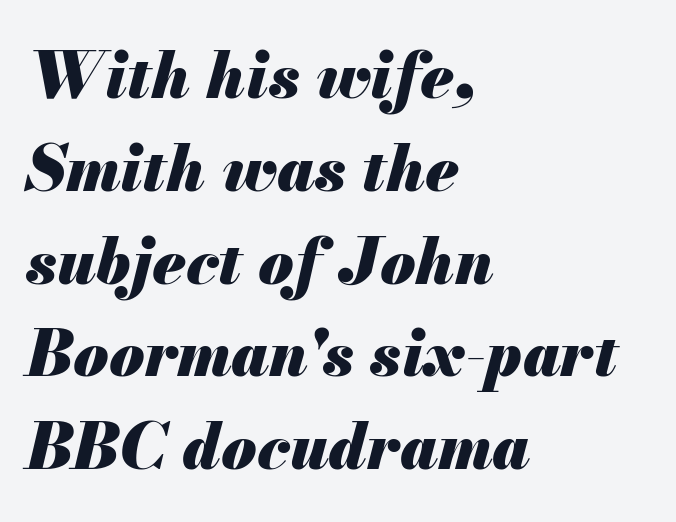
{"italic": "yes", "lean": "right", "slant_degrees": 13, "bold": "yes", "weight": "heavy", "width": "normal", "stroke_contrast": "medium", "x_height": "small", "monospaced": "no", "underline": "no", "align": "left", "line_spacing": "normal", "line_spacing_ratio": 1.45, "letter_spacing": "normal", "letter_spacing_em": 0.0, "glyph_px": 64}
